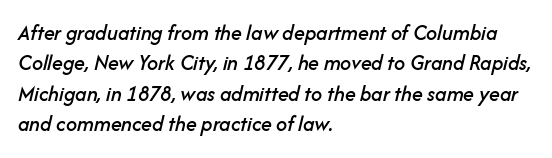
This rendering leaves character spacing at its baseline value. The baseline area is clear. This rendering uses left alignment, leaving the right contour irregular. Line spacing here is normal. Would a proofreader flag this as italicized? Yes.
